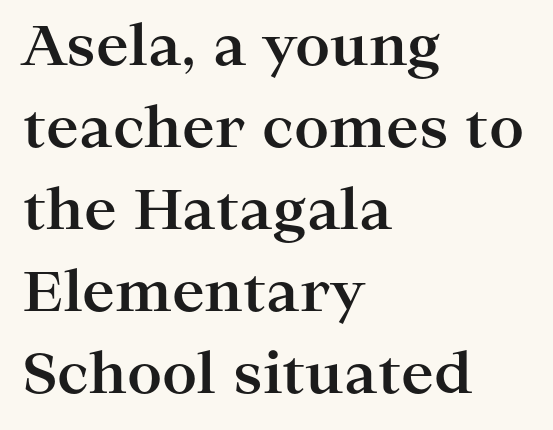
{"serif": "yes", "italic": "no", "bold": "yes", "weight": "bold", "width": "wide", "stroke_contrast": "high", "x_height": "medium", "monospaced": "no", "underline": "no", "align": "left", "line_spacing": "normal", "line_spacing_ratio": 1.49, "letter_spacing": "normal", "letter_spacing_em": 0.0, "glyph_px": 55}
